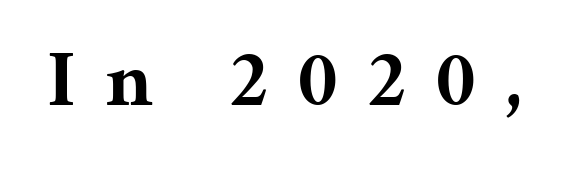
The image shows 80 px bold serif type, upright; set unusually wide letter spacing (+0.37 em), not underlined; medium stroke contrast and a medium x-height.
